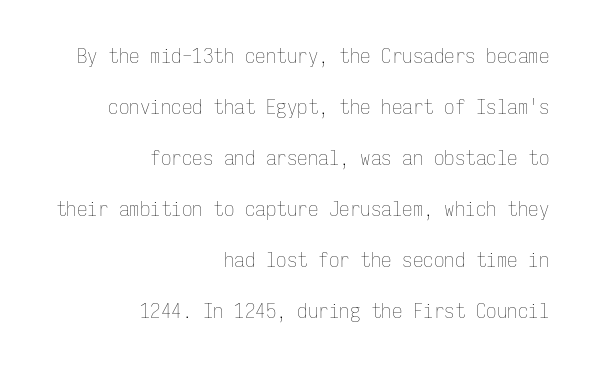
Is the block centered? No — it sits flush against the right margin. You can tell it's not italic because the verticals are truly vertical. The line-height multiplier appears high, well above default. Ink coverage per letter is moderate at most. Plain, unruled lines of type. The gaps between neighbouring characters are ordinary and unremarkable.
